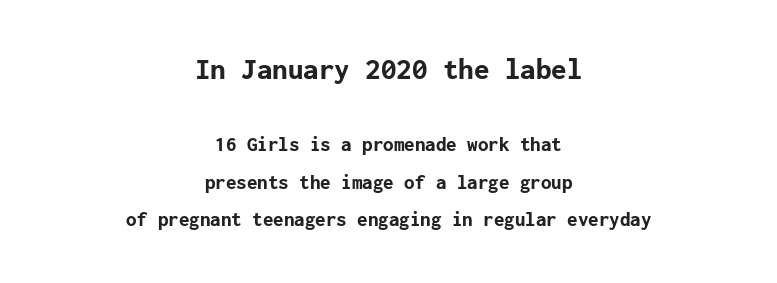
Q: Is the text bold? A: Yes.
Q: Is the text italic (slanted)? A: No, it is upright.
Q: Is the typeface a serif or a sans-serif typeface? A: Sans-serif.
Q: Is the text underlined? A: No.
Q: How is the paragraph aligned? A: Centered.
Q: Is the spacing between letters normal or unusually wide? A: Normal.
Q: Which block of text is set in a larger size, the first (top) or the second (bottom)? A: The first (top) one.
Q: Width (condensed, normal, or wide)? A: Normal.
Q: Stroke contrast? A: Low.
Q: x-height? A: Medium.
